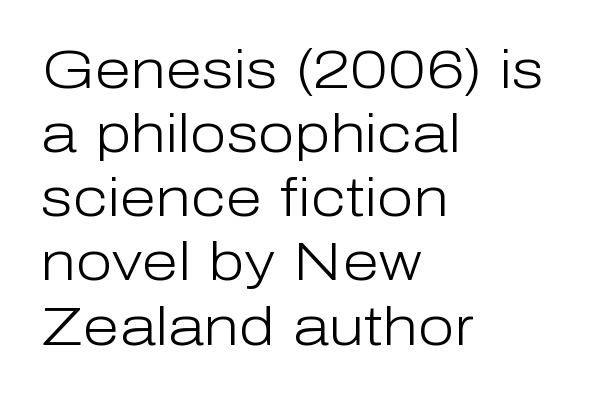
{"serif": "no", "italic": "no", "bold": "no", "weight": "light", "width": "normal", "stroke_contrast": "low", "x_height": "medium", "monospaced": "no", "underline": "no", "align": "left", "line_spacing_ratio": 1.21, "letter_spacing": "normal", "letter_spacing_em": 0.0, "glyph_px": 53}
